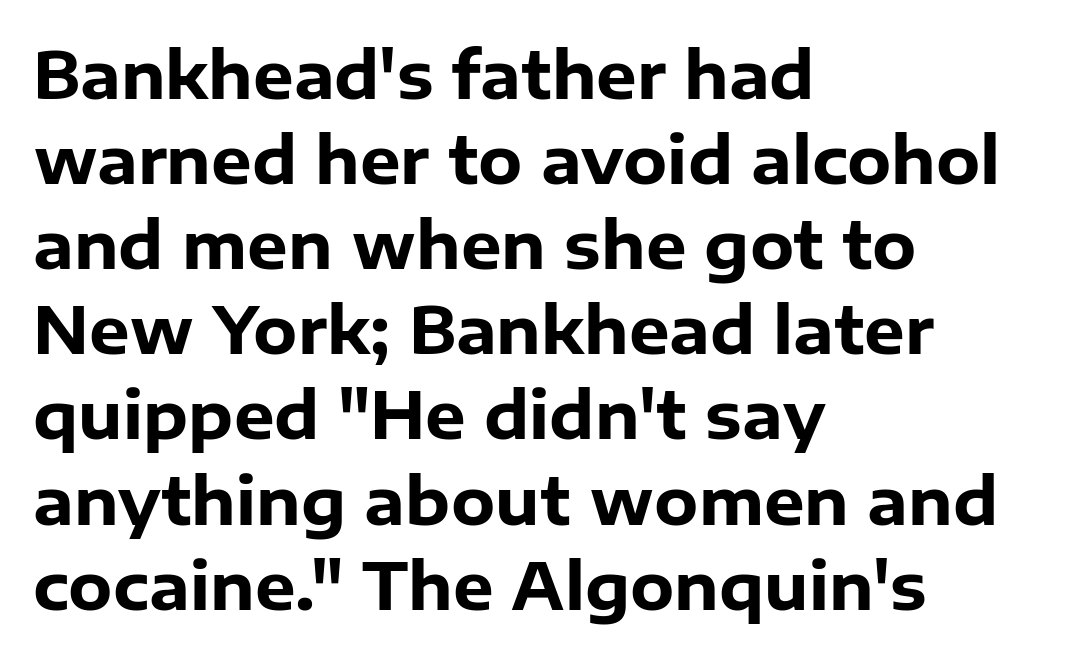
Nope, not italic — everything's standing straight. Tracking value appears to be zero — textbook default spacing. Looks like regular typesetting: each glyph gets only the width it needs. On the weight axis this lands at bold, roughly 700.
